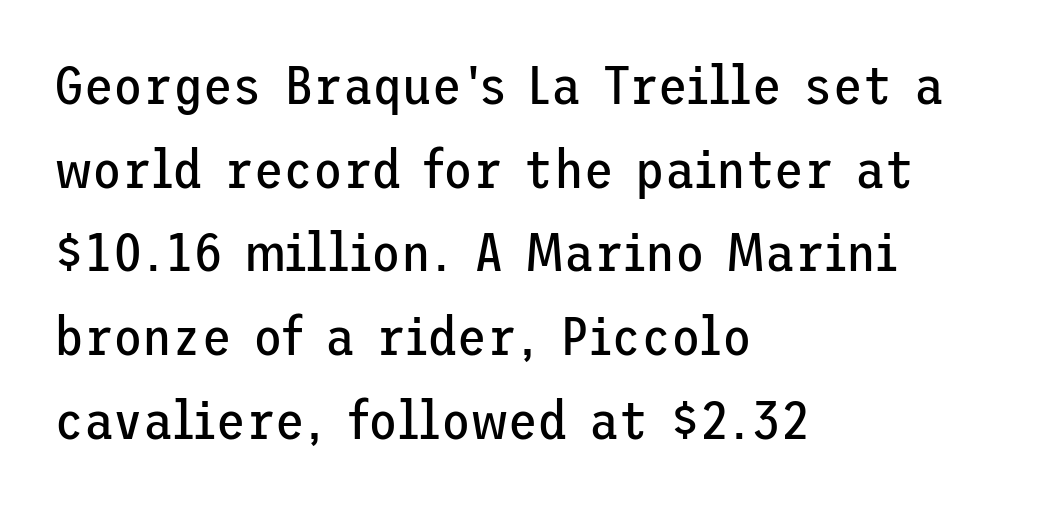
Observe the absence of serifs on each vertical stroke in this sample. Letters have the restrained weight of plain body copy at most. Standard letterfit; no display-style spreading of the glyphs. Leading: standard.
